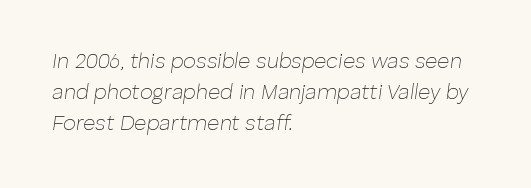
The image shows 21 px text type, italic (leaning right); set left-aligned, normal line spacing (1.47x), normal letter spacing, not underlined.
